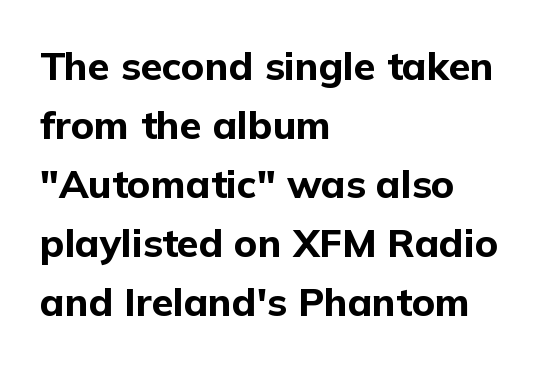
Vertical strokes here are truly vertical. Words float on clear page, feet unadorned. A typesetter would call this proportional, since set widths differ per character. Successive baselines arrive at the customary interval.
